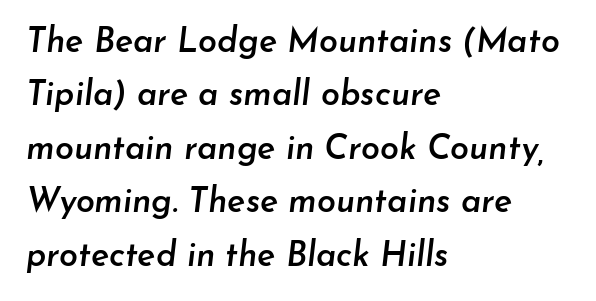
The horizontal fit of the characters is conventional and even. A student would call this left alignment; a typographer would say flush left, rag right. The passage shown is semibold, sitting just below true bold. The passage shown is typed in a proportional face where columns would drift. The zone under the glyphs is completely vacant. These lines were composed using italics.
